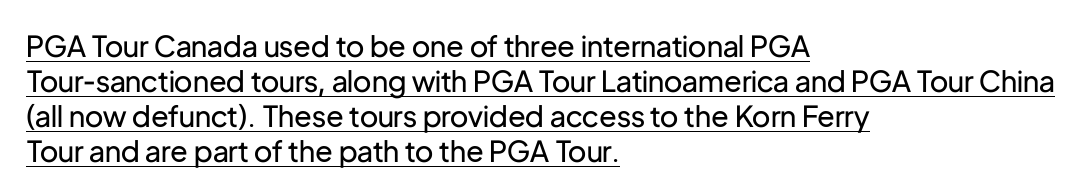
Compared with a typical body face, this is equally light or lighter still. Looks like regular typesetting: each glyph gets only the width it needs. In terms of letterform style, serifs are entirely absent. Honestly, the letter spacing is just normal — you wouldn't notice it. A student would call this left alignment; a typographer would say flush left, rag right.
